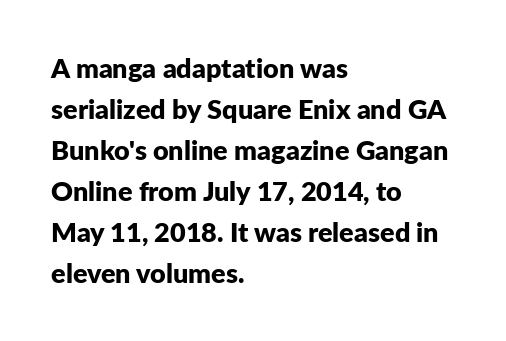
{"italic": "no", "bold": "yes", "underline": "no", "align": "left", "line_spacing": "normal", "line_spacing_ratio": 1.52, "letter_spacing": "normal", "letter_spacing_em": 0.0, "glyph_px": 27}
